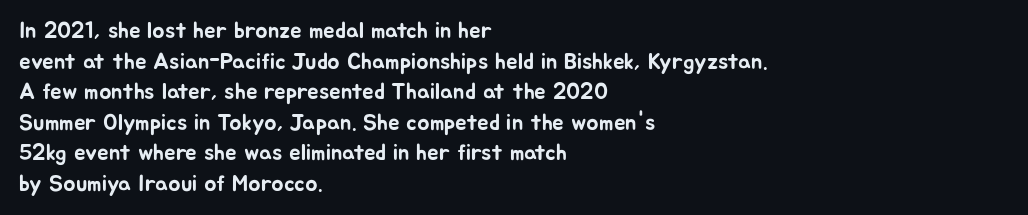
A typesetter would call this leading conventional body-copy spacing. No italicization has been applied; the sample stays upright. Tracking value appears to be zero — textbook default spacing. Short and long lines alike share a common starting point at left. Decoration check: the copy has no underline.
